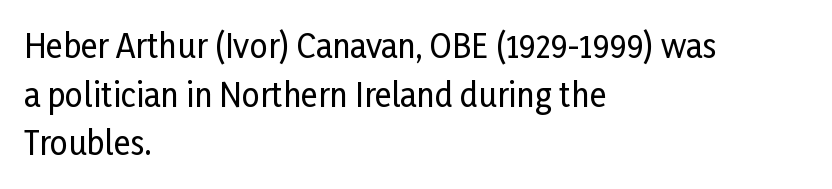
Letter spacing: default. Anything drawn beneath the words? Only blank space. The rendering uses a moderate line-height, typical for paragraphs. Style check: upright.
